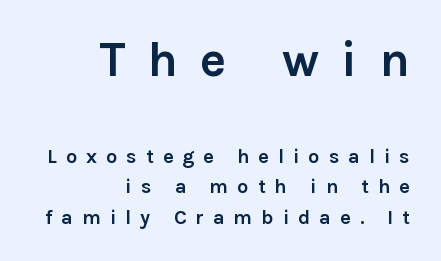
Q: Is the text bold? A: Yes.
Q: Is the text italic (slanted)? A: No, it is upright.
Q: Is the typeface a serif or a sans-serif typeface? A: Sans-serif.
Q: Is the text underlined? A: No.
Q: How is the paragraph aligned? A: Right-aligned.
Q: Is the spacing between letters normal or unusually wide? A: Unusually wide.
Q: Is the spacing between lines tight, normal or loose? A: Normal.
Q: Which block of text is set in a larger size, the first (top) or the second (bottom)? A: The first (top) one.
Q: Width (condensed, normal, or wide)? A: Normal.
Q: Stroke contrast? A: Low.
Q: x-height? A: Medium.
Q: Monospaced? A: No.
